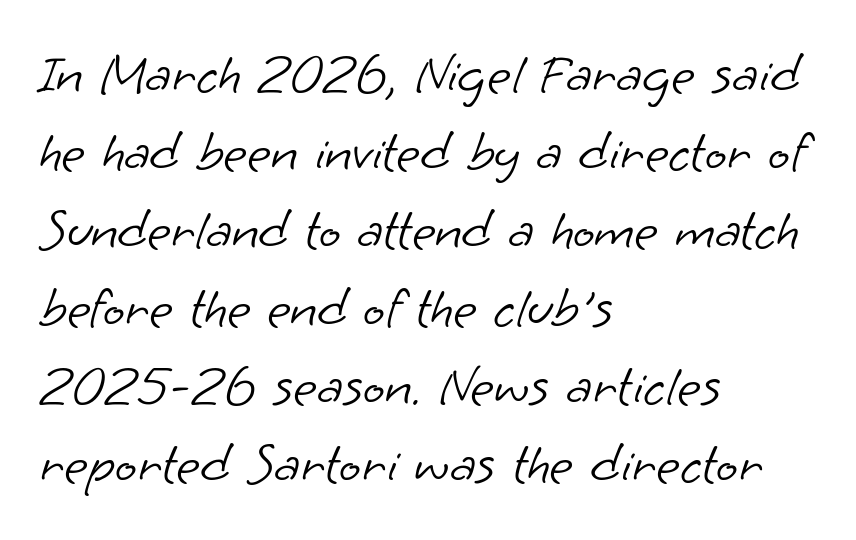
Notice how descenders clear the ascenders below comfortably — that's standard leading. Typographically, this falls in the sans-serif category. This sample has the flowing, uneven cadence of proportional lettering. Underline: absent. Default kerning and tracking; the words read as compact shapes.
